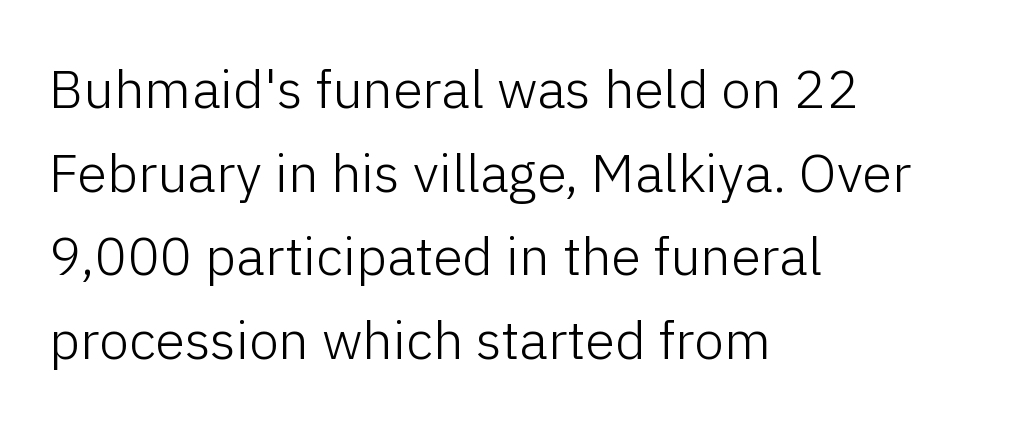
Ink coverage per letter is moderate at most. Each row of text sits above clean, open space. Leading matches the norm, producing a regular column. One-word summary of the alignment: left. Note the varied advance widths — an 'i' is clearly narrower than an 'm'. Posture: upright roman.
